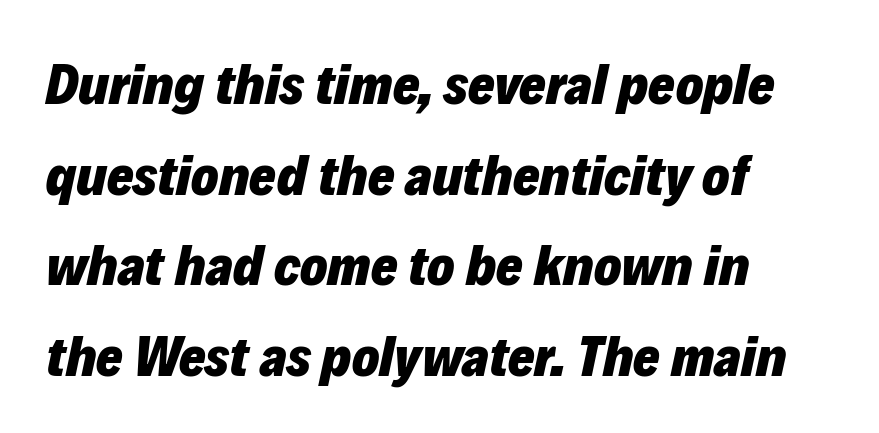
The image shows 57 px heavy type, italic (leaning right); set left-aligned, normal line spacing (1.59x), normal letter spacing, not underlined; low stroke contrast and a medium x-height.
